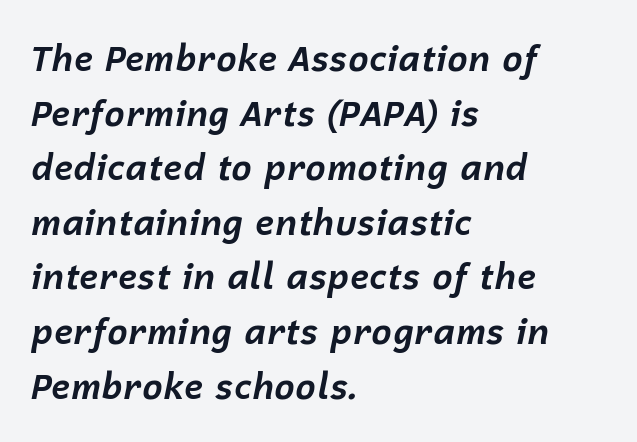
{"italic": "yes", "lean": "right", "slant_degrees": 12, "bold": "yes", "weight": "bold", "width": "normal", "stroke_contrast": "low", "x_height": "medium", "monospaced": "no", "underline": "no", "align": "left", "line_spacing": "normal", "line_spacing_ratio": 1.56, "letter_spacing": "normal", "letter_spacing_em": 0.0, "glyph_px": 35}
